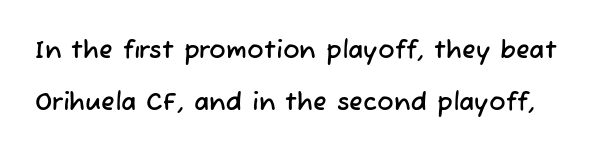
Q: Is the text underlined? A: No.
Q: Is the spacing between letters normal or unusually wide? A: Normal.
Q: Is the spacing between lines tight, normal or loose? A: Loose.
